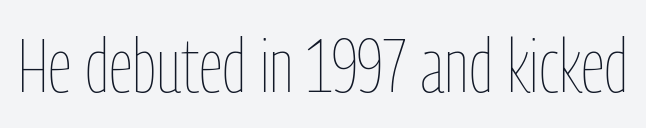
The image shows 76 px thin, condensed type, upright; set normal letter spacing, not underlined; low stroke contrast and a medium x-height.
